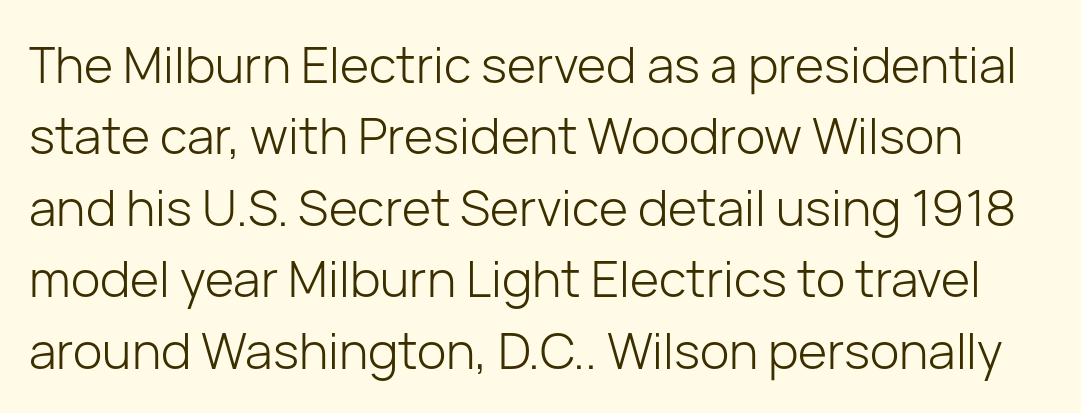
Q: Is the text bold? A: No.
Q: Is the text italic (slanted)? A: No, it is upright.
Q: Is the typeface a serif or a sans-serif typeface? A: Sans-serif.
Q: Is the text underlined? A: No.
Q: Is the spacing between letters normal or unusually wide? A: Normal.
Q: Is the spacing between lines tight, normal or loose? A: Normal.
Q: Width (condensed, normal, or wide)? A: Normal.
Q: Stroke contrast? A: Low.
Q: x-height? A: Medium.
Q: Monospaced? A: No.
